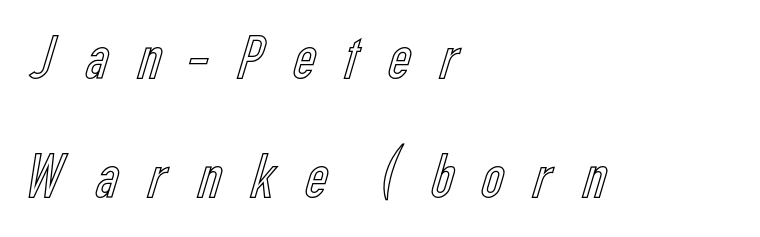
Q: Is the text italic (slanted)? A: Yes.
Q: Is the text underlined? A: No.
Q: How is the paragraph aligned? A: Left-aligned.
Q: Is the spacing between letters normal or unusually wide? A: Unusually wide.
Q: Width (condensed, normal, or wide)? A: Condensed.
Q: x-height? A: Medium.
Q: Monospaced? A: No.
